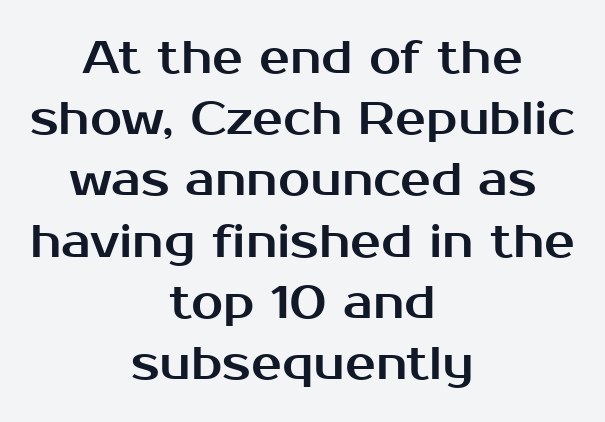
{"serif": "no", "italic": "no", "width": "normal", "stroke_contrast": "medium", "x_height": "medium", "monospaced": "no", "underline": "no", "align": "center", "line_spacing": "normal", "line_spacing_ratio": 1.33, "letter_spacing": "normal", "letter_spacing_em": 0.0, "glyph_px": 46}
